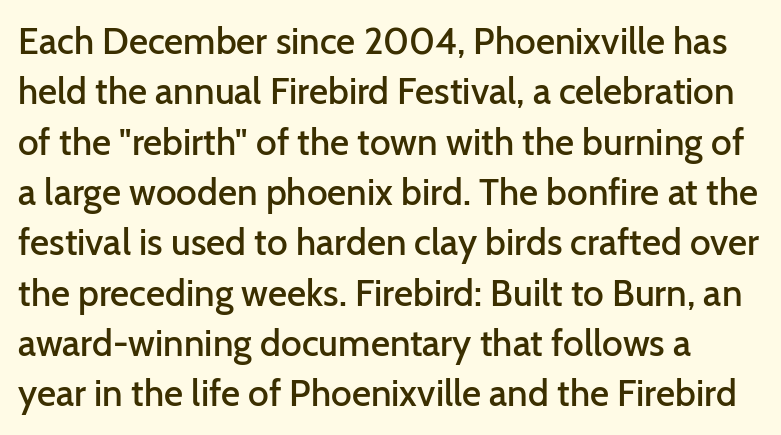
The image shows 37 px semibold sans-serif type, upright; set normal line spacing (1.36x), normal letter spacing, not underlined; low stroke contrast and a medium x-height.
